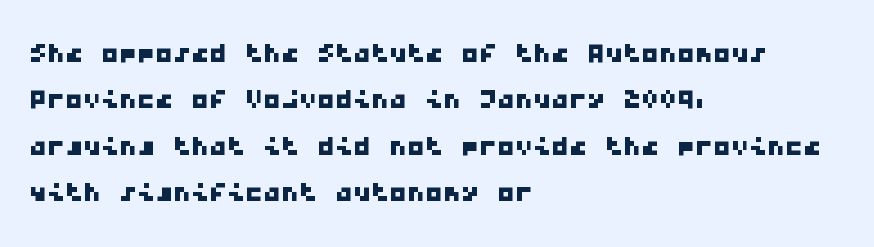
Honestly, the letter spacing is just normal — you wouldn't notice it. The face used here is monospaced, like something from a code editor. The string is rendered with underlining switched off. A typesetter would call this leading conventional body-copy spacing.
